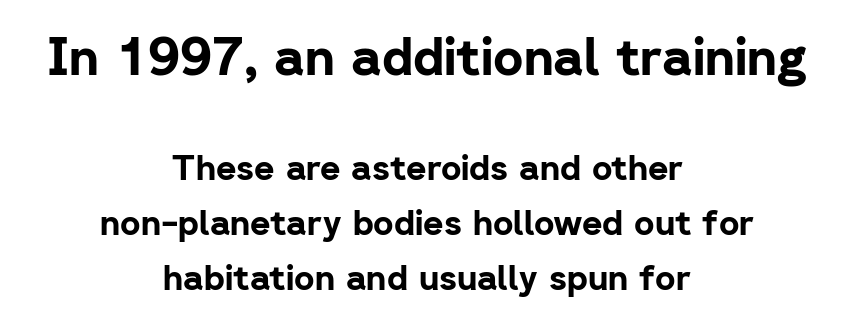
Q: Is the text bold? A: Yes.
Q: Is the text italic (slanted)? A: No, it is upright.
Q: Is the typeface a serif or a sans-serif typeface? A: Sans-serif.
Q: Is the text underlined? A: No.
Q: How is the paragraph aligned? A: Centered.
Q: Is the spacing between letters normal or unusually wide? A: Normal.
Q: Is the spacing between lines tight, normal or loose? A: Normal.
Q: Which block of text is set in a larger size, the first (top) or the second (bottom)? A: The first (top) one.
Q: Width (condensed, normal, or wide)? A: Normal.
Q: Stroke contrast? A: Low.
Q: x-height? A: Medium.
Q: Monospaced? A: No.
